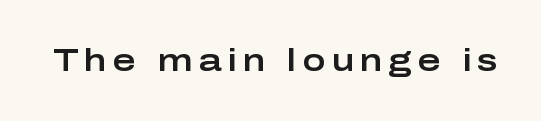
{"serif": "no", "italic": "no", "width": "wide", "stroke_contrast": "low", "x_height": "medium", "monospaced": "no", "underline": "no", "letter_spacing": "wide", "letter_spacing_em": 0.2, "glyph_px": 31}
